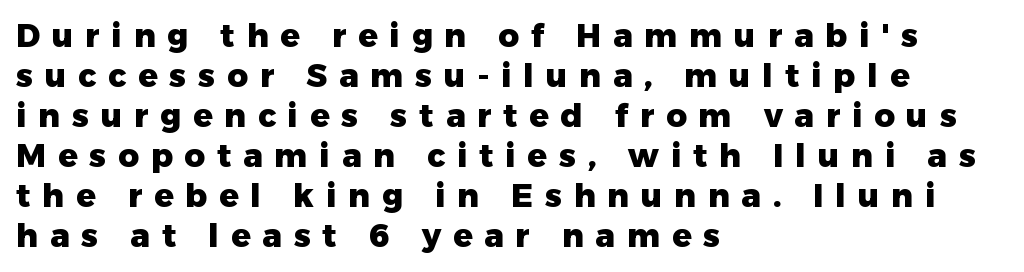
{"serif": "no", "italic": "no", "bold": "yes", "weight": "heavy", "width": "normal", "stroke_contrast": "low", "x_height": "medium", "monospaced": "no", "underline": "no", "align": "left", "line_spacing": "normal", "line_spacing_ratio": 1.25, "letter_spacing": "wide", "letter_spacing_em": 0.37, "glyph_px": 32}
